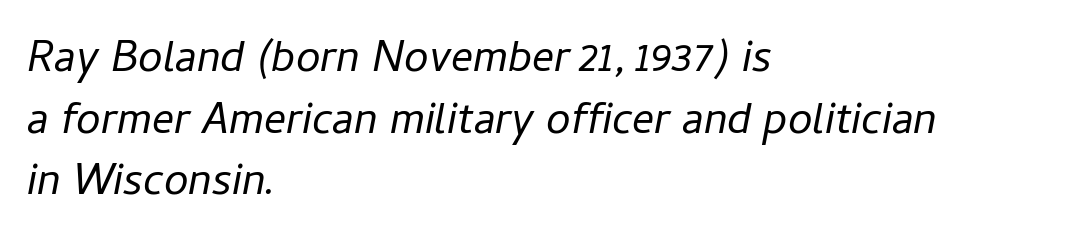
Stems and bowls with no extra thickness — not bold. The passage shown is typed in a proportional face where columns would drift. This rendering leaves character spacing at its baseline value. Notice how the stems are inclined rather than vertical — that's the hallmark of italics. Summary of vertical rhythm: regular, with standard interline spacing. Is the block centered? No — it sits flush against the left margin.
